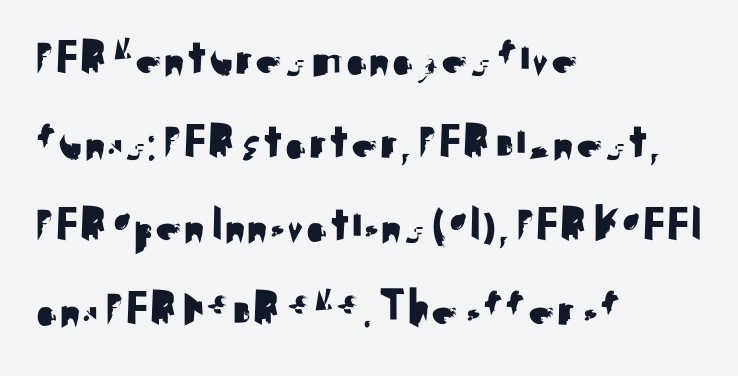
{"serif": "no", "italic": "no", "width": "normal", "stroke_contrast": "medium", "x_height": "small", "monospaced": "no", "underline": "no", "align": "left", "line_spacing": "normal", "line_spacing_ratio": 1.58, "letter_spacing": "normal", "letter_spacing_em": 0.0, "glyph_px": 53}
